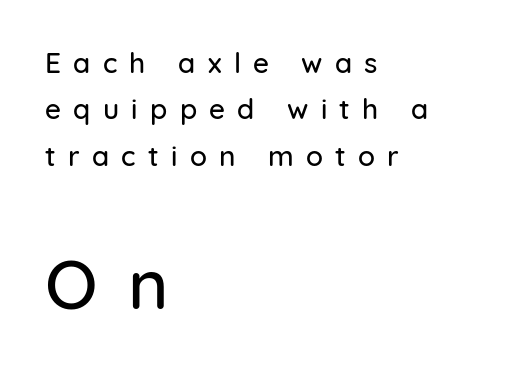
Regarding leading, the lines here are spaced in the standard way. Character widths vary here, with narrow letters taking less room than wide ones. Every row of glyphs begins at an identical x-position on the left. Between one letter and the next there's a generous, obvious gap. The strip under each line holds only bare page.
